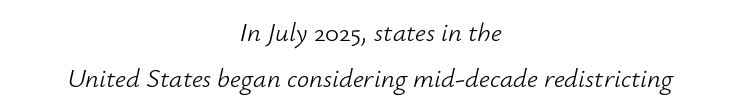
The image shows 27 px text type, italic (leaning right); set centered, line spacing 1.72x, normal letter spacing, not underlined.
